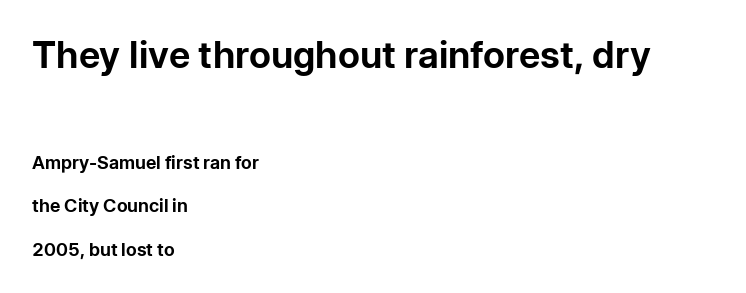
{"serif": "no", "italic": "no", "bold": "yes", "weight": "bold", "width": "normal", "stroke_contrast": "low", "x_height": "medium", "monospaced": "no", "underline": "no", "align": "left", "line_spacing": "loose", "line_spacing_ratio": 2.41, "letter_spacing": "normal", "letter_spacing_em": 0.0, "larger_block": "first", "size_ratio": 2.06, "glyph_px": 37}
